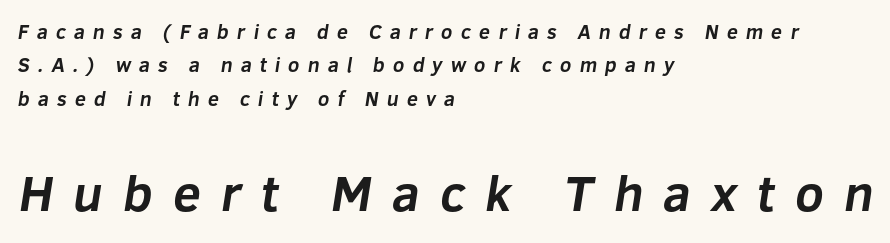
{"serif": "no", "bold": "yes", "weight": "bold", "width": "normal", "stroke_contrast": "low", "x_height": "medium", "monospaced": "no", "underline": "no", "align": "left", "line_spacing": "normal", "line_spacing_ratio": 1.67, "letter_spacing": "wide", "letter_spacing_em": 0.4, "larger_block": "second", "size_ratio": 2.5, "glyph_px": 50}
